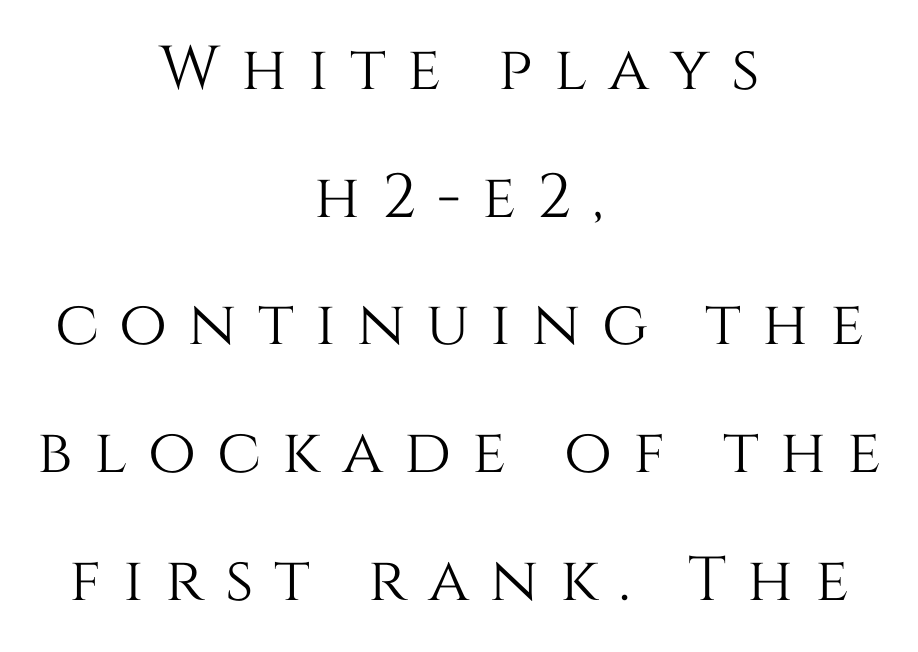
Q: Is the text italic (slanted)? A: No, it is upright.
Q: Is the text underlined? A: No.
Q: How is the paragraph aligned? A: Centered.
Q: Is the spacing between letters normal or unusually wide? A: Unusually wide.
Q: Is the spacing between lines tight, normal or loose? A: Loose.
Q: Width (condensed, normal, or wide)? A: Normal.
Q: Stroke contrast? A: Medium.
Q: x-height? A: Large.
Q: Monospaced? A: No.
